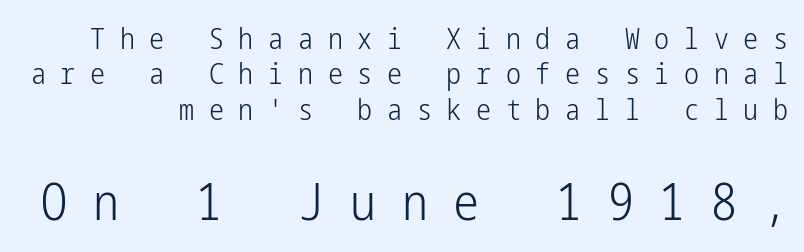
Q: Is the text bold? A: No.
Q: Is the text italic (slanted)? A: No, it is upright.
Q: Is the typeface a serif or a sans-serif typeface? A: Sans-serif.
Q: Is the text underlined? A: No.
Q: Is the spacing between letters normal or unusually wide? A: Unusually wide.
Q: Which block of text is set in a larger size, the first (top) or the second (bottom)? A: The second (bottom) one.
Q: Width (condensed, normal, or wide)? A: Condensed.
Q: Stroke contrast? A: Low.
Q: x-height? A: Medium.
